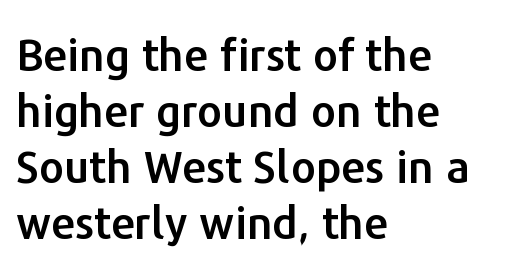
The image shows 44 px sans-serif type, upright; set left-aligned, normal line spacing (1.27x), normal letter spacing, not underlined; low stroke contrast and a medium x-height.
